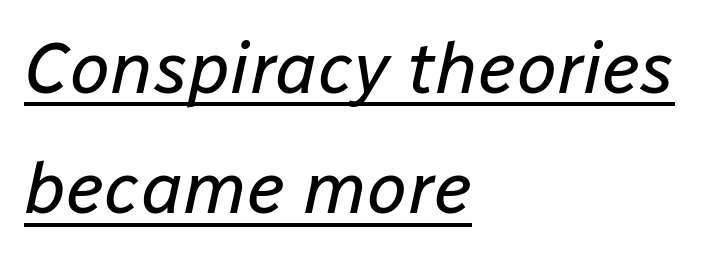
The axis of the letterforms is tilted away from vertical. Character widths vary here, with narrow letters taking less room than wide ones. The words here are underlined. Weight class: somewhere from thin through regular. The passage is arranged the way most books set body copy — flush left.
